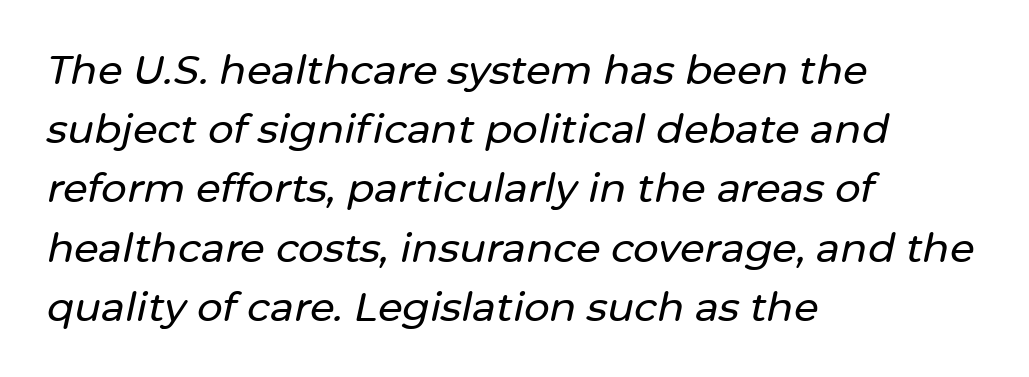
The image shows 40 px text type, italic (leaning right); set left-aligned, normal line spacing (1.48x), normal letter spacing, not underlined; low stroke contrast and a medium x-height.
